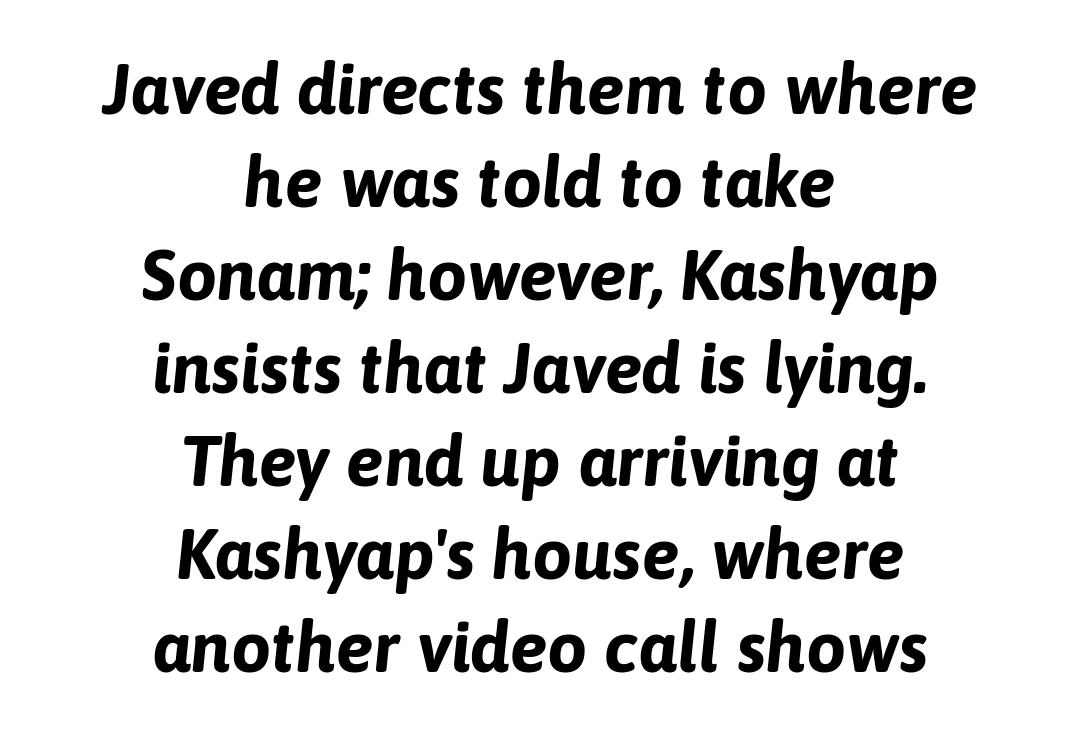
Q: Is the text bold? A: Yes.
Q: Is the text italic (slanted)? A: Yes, it leans right by about 6 degrees.
Q: Is the text underlined? A: No.
Q: How is the paragraph aligned? A: Centered.
Q: Is the spacing between letters normal or unusually wide? A: Normal.
Q: Is the spacing between lines tight, normal or loose? A: Normal.
Q: Width (condensed, normal, or wide)? A: Normal.
Q: Stroke contrast? A: Low.
Q: x-height? A: Medium.
Q: Monospaced? A: No.
